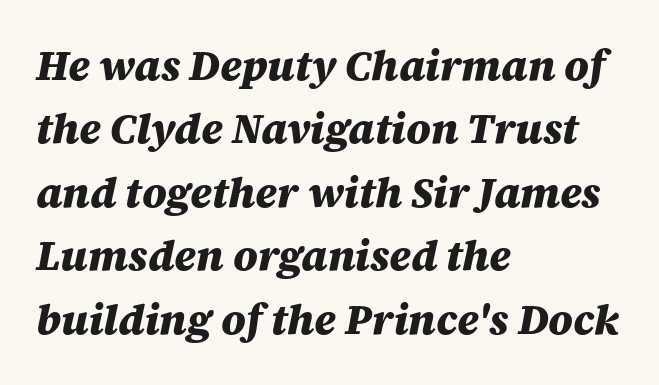
The rendering uses a moderate line-height, typical for paragraphs. The text block is weighted toward the left margin, trailing off unevenly rightward. Character widths vary here, with narrow letters taking less room than wide ones. Tall strokes in this sample are angled rather than plumb. Plain, unruled lines of type. Strong, thick strokes mark this as bold type.
